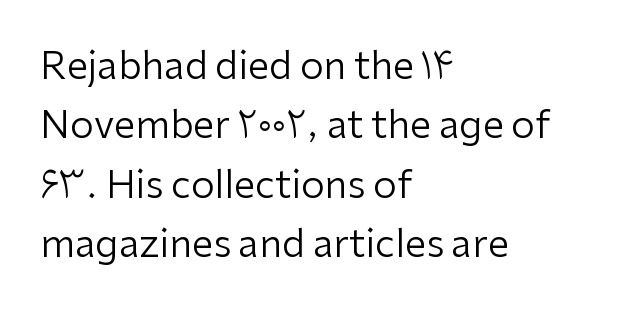
The image shows 38 px regular-weight sans-serif type, upright; set left-aligned, normal line spacing (1.56x), normal letter spacing, not underlined; low stroke contrast and a medium x-height.
